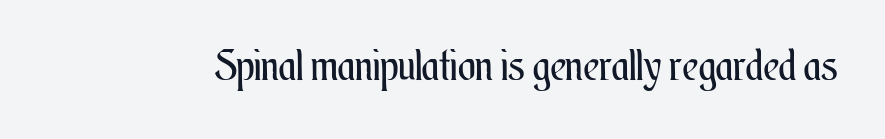
{"italic": "no", "bold": "no", "weight": "regular", "width": "condensed", "stroke_contrast": "medium", "x_height": "small", "monospaced": "no", "underline": "no", "letter_spacing": "normal", "letter_spacing_em": 0.0, "glyph_px": 42}
